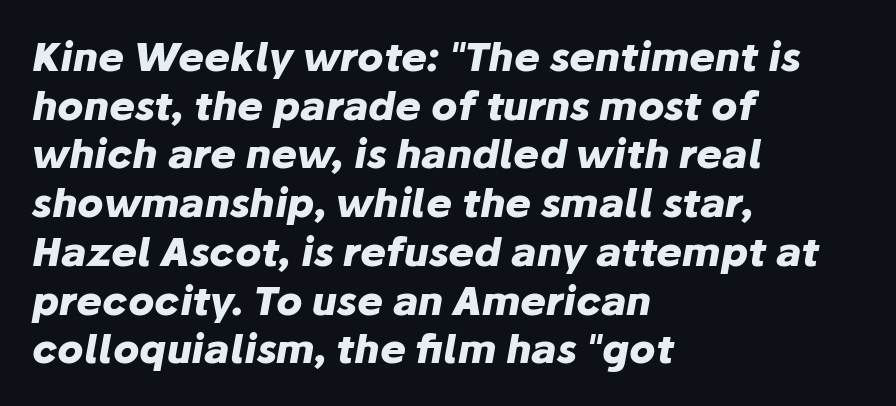
Successive baselines arrive at the customary interval. An italicized treatment has been applied to the whole sample. You could call the tracking neutral — neither tight nor loose. Bare-footed words on every line. Strong, thick strokes mark this as bold type. Is this a fixed-width face? No — the glyphs have proportional, varying widths.
